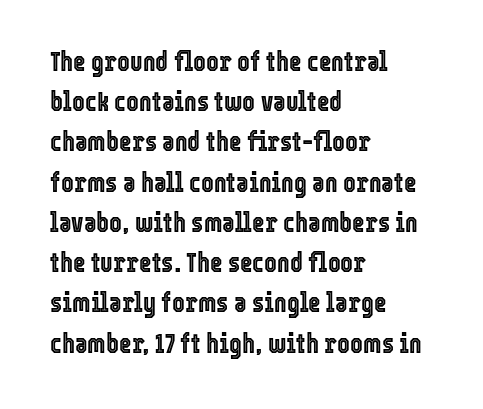
{"italic": "no", "underline": "no", "align": "left", "line_spacing": "normal", "line_spacing_ratio": 1.49, "letter_spacing": "normal", "letter_spacing_em": 0.0, "glyph_px": 27}
